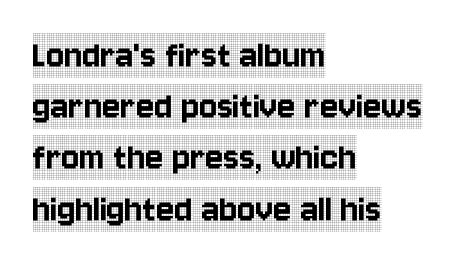
Q: Is the text italic (slanted)? A: No, it is upright.
Q: Is the typeface a serif or a sans-serif typeface? A: Serif.
Q: Is the text underlined? A: No.
Q: How is the paragraph aligned? A: Left-aligned.
Q: Is the spacing between letters normal or unusually wide? A: Normal.
Q: Width (condensed, normal, or wide)? A: Condensed.
Q: x-height? A: Large.
Q: Monospaced? A: No.
